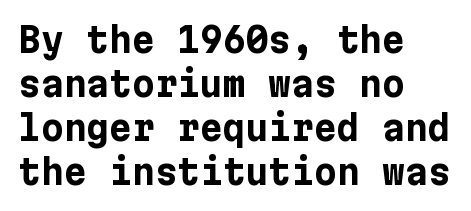
Is there much room between lines? A standard amount, neither cramped nor airy. Vertical strokes here are truly vertical. Unmarked baselines from the first word to the last. Nobody touched the tracking dial on this one. Is the block centered? No — it sits flush against the left margin.
